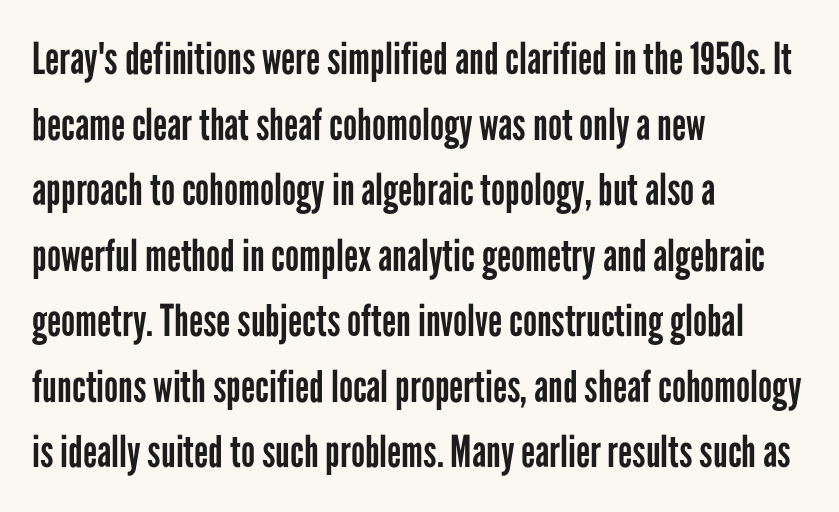
The gaps between neighbouring characters are ordinary and unremarkable. The rendering anchors every line to the left-hand side. Regarding serifs, this sample does without them. The passage shown is typed in a proportional face where columns would drift.
